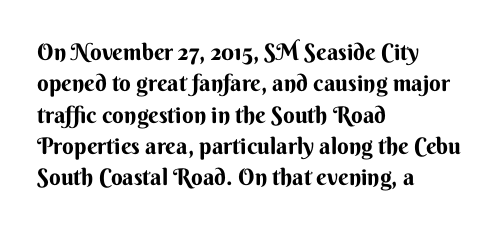
{"italic": "no", "bold": "yes", "underline": "no", "align": "left", "line_spacing": "normal", "line_spacing_ratio": 1.36, "letter_spacing": "normal", "letter_spacing_em": 0.0, "glyph_px": 23}
